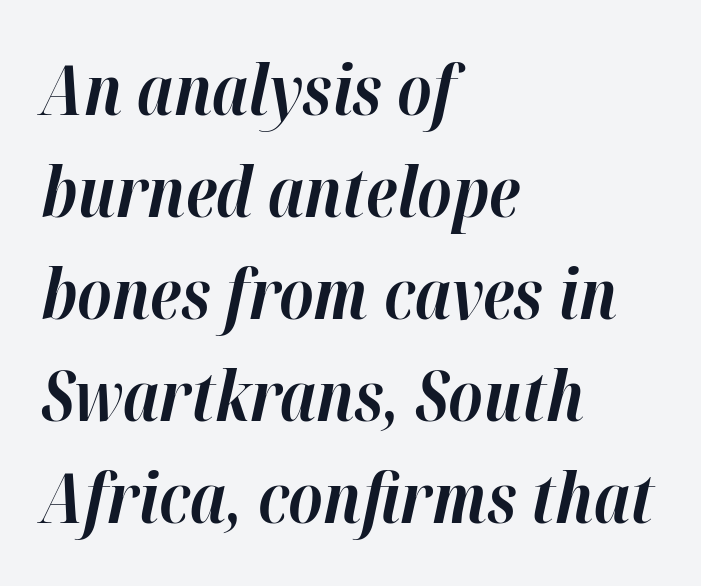
The image shows 69 px bold type, italic (leaning right); set left-aligned, normal line spacing (1.48x), normal letter spacing, not underlined; high stroke contrast and a medium x-height.
